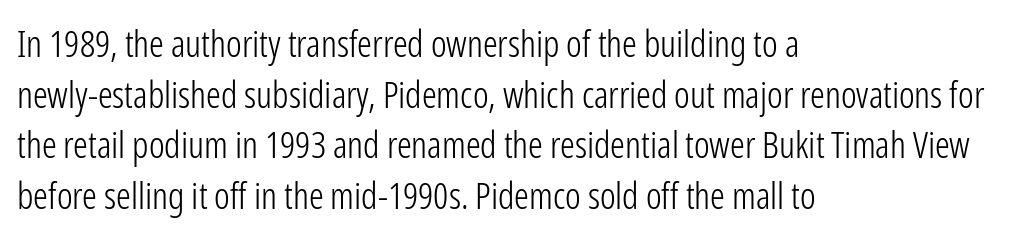
Q: Is the text bold? A: No.
Q: Is the text italic (slanted)? A: No, it is upright.
Q: Is the typeface a serif or a sans-serif typeface? A: Sans-serif.
Q: Is the text underlined? A: No.
Q: How is the paragraph aligned? A: Left-aligned.
Q: Is the spacing between letters normal or unusually wide? A: Normal.
Q: Is the spacing between lines tight, normal or loose? A: Normal.
Q: Width (condensed, normal, or wide)? A: Condensed.
Q: Stroke contrast? A: Low.
Q: x-height? A: Medium.
Q: Monospaced? A: No.
